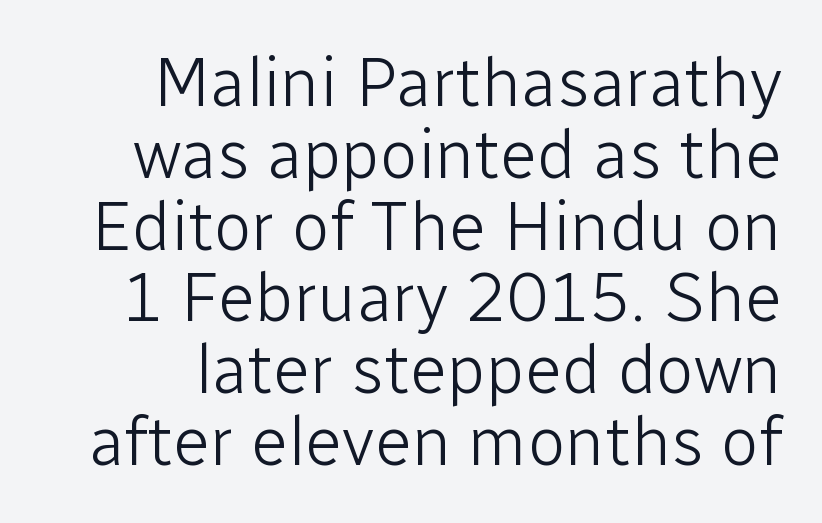
Q: Is the text bold? A: No.
Q: Is the text italic (slanted)? A: No, it is upright.
Q: Is the typeface a serif or a sans-serif typeface? A: Sans-serif.
Q: Is the text underlined? A: No.
Q: How is the paragraph aligned? A: Right-aligned.
Q: Is the spacing between letters normal or unusually wide? A: Normal.
Q: Is the spacing between lines tight, normal or loose? A: Tight.
Q: Width (condensed, normal, or wide)? A: Normal.
Q: Stroke contrast? A: Low.
Q: x-height? A: Medium.
Q: Monospaced? A: No.
